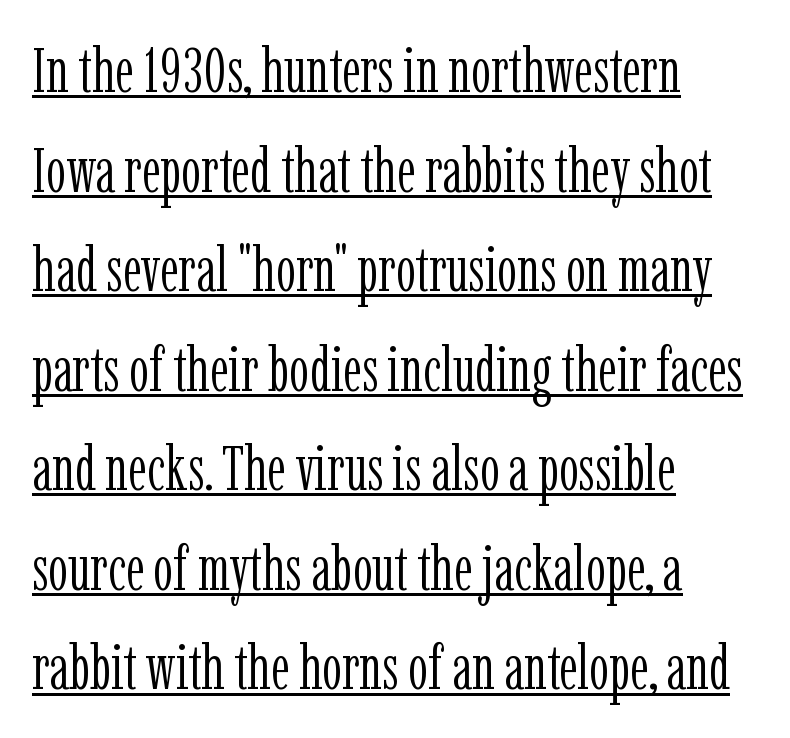
Compared with a centered layout, this one pins lines to the left instead. Stems and bowls with no extra thickness — not bold. In terms of letterspacing, this is plain default setting. Ordinary non-slanted type is in use.
